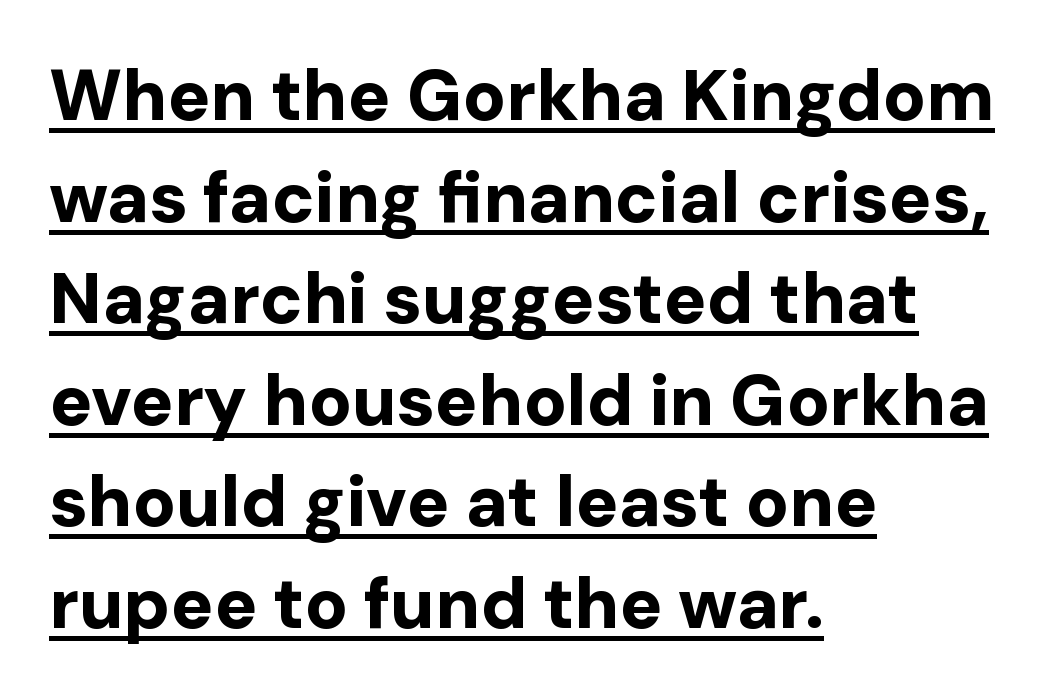
{"serif": "no", "italic": "no", "bold": "yes", "weight": "bold", "width": "normal", "stroke_contrast": "low", "x_height": "medium", "monospaced": "no", "underline": "yes", "align": "left", "line_spacing": "normal", "line_spacing_ratio": 1.43, "letter_spacing": "normal", "letter_spacing_em": 0.0, "glyph_px": 71}
